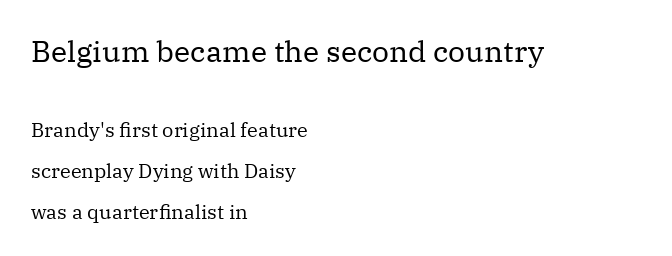
You could not count columns in this text — the font is proportionally spaced. How are the letters spaced? Ordinarily, with no added tracking. Compare the two chunks: the upper has the greater cap height. The characters display serif detailing at their extremities.
